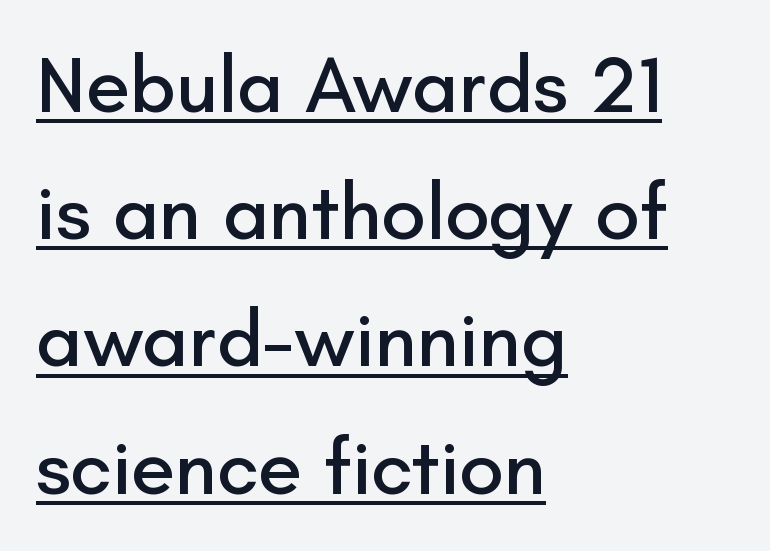
The image shows 80 px sans-serif type, upright; set left-aligned, normal line spacing (1.59x), normal letter spacing, underlined; low stroke contrast and a small x-height.
